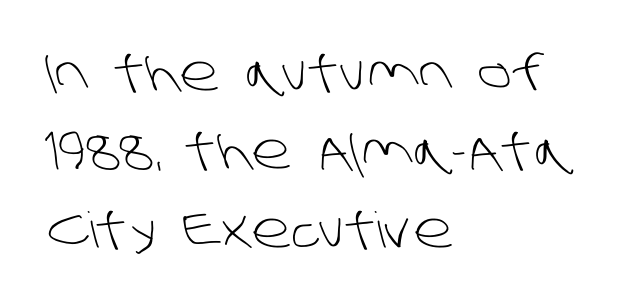
The image shows 49 px light sans-serif type; set left-aligned, normal line spacing (1.6x), normal letter spacing, not underlined; low stroke contrast and a large x-height.
